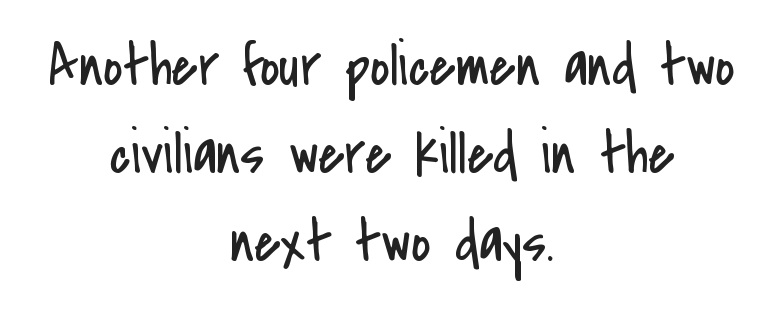
The image shows 60 px regular-weight, condensed sans-serif type, upright; set centered, normal line spacing (1.47x), normal letter spacing, not underlined; low stroke contrast and a small x-height.
